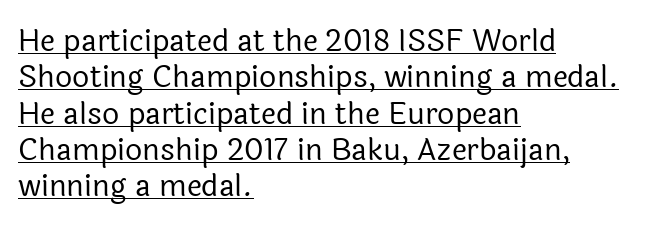
Q: Is the text bold? A: No.
Q: Is the text italic (slanted)? A: No, it is upright.
Q: Is the typeface a serif or a sans-serif typeface? A: Sans-serif.
Q: Is the text underlined? A: Yes.
Q: How is the paragraph aligned? A: Left-aligned.
Q: Is the spacing between letters normal or unusually wide? A: Normal.
Q: Width (condensed, normal, or wide)? A: Normal.
Q: x-height? A: Medium.
Q: Monospaced? A: No.
